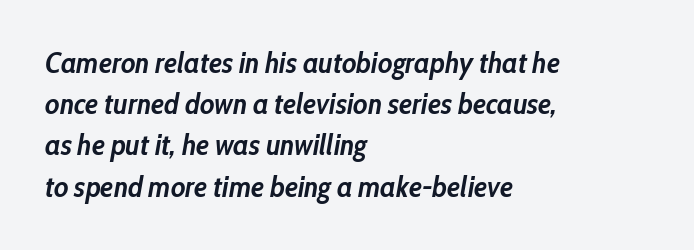
Q: Is the text bold? A: Yes.
Q: Is the text italic (slanted)? A: Yes, it leans right by about 10 degrees.
Q: Is the text underlined? A: No.
Q: How is the paragraph aligned? A: Left-aligned.
Q: Is the spacing between letters normal or unusually wide? A: Normal.
Q: Is the spacing between lines tight, normal or loose? A: Normal.
Q: Width (condensed, normal, or wide)? A: Condensed.
Q: Stroke contrast? A: Low.
Q: x-height? A: Medium.
Q: Monospaced? A: No.
